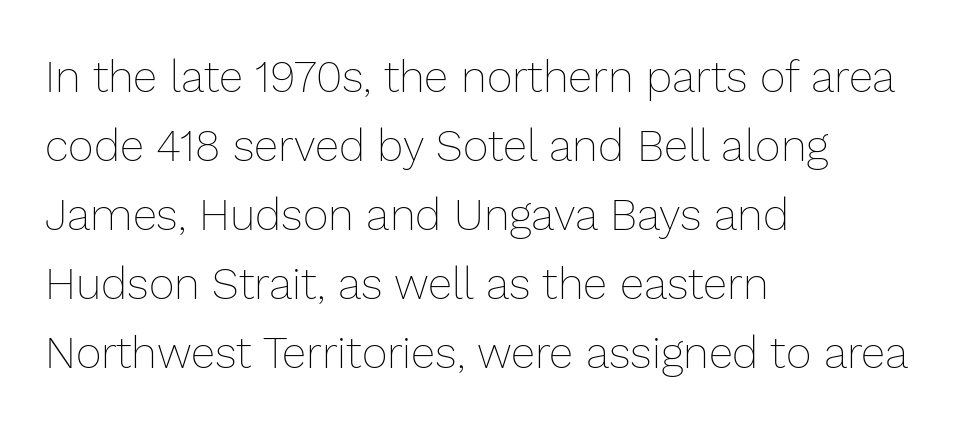
No extra tracking has been applied to these lines. You can tell it's not italic because the verticals are truly vertical. Students, observe: this is what conventionally led text looks like. The face used here is proportionally spaced, like ordinary book or web type.
